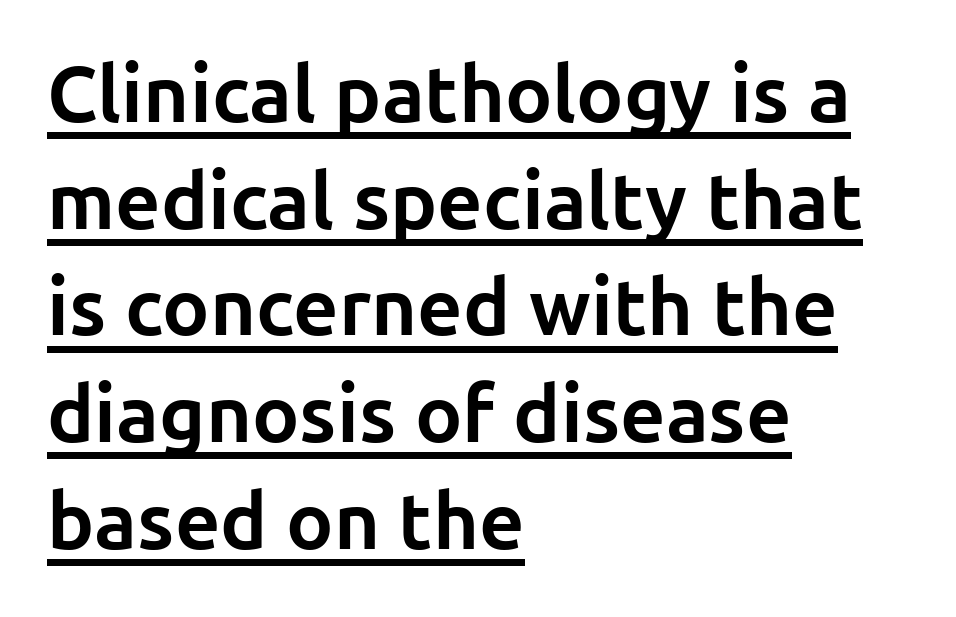
Q: Is the text bold? A: Yes.
Q: Is the text italic (slanted)? A: No, it is upright.
Q: Is the typeface a serif or a sans-serif typeface? A: Sans-serif.
Q: Is the text underlined? A: Yes.
Q: How is the paragraph aligned? A: Left-aligned.
Q: Is the spacing between letters normal or unusually wide? A: Normal.
Q: Is the spacing between lines tight, normal or loose? A: Normal.
Q: Width (condensed, normal, or wide)? A: Normal.
Q: Stroke contrast? A: Low.
Q: x-height? A: Medium.
Q: Monospaced? A: No.
